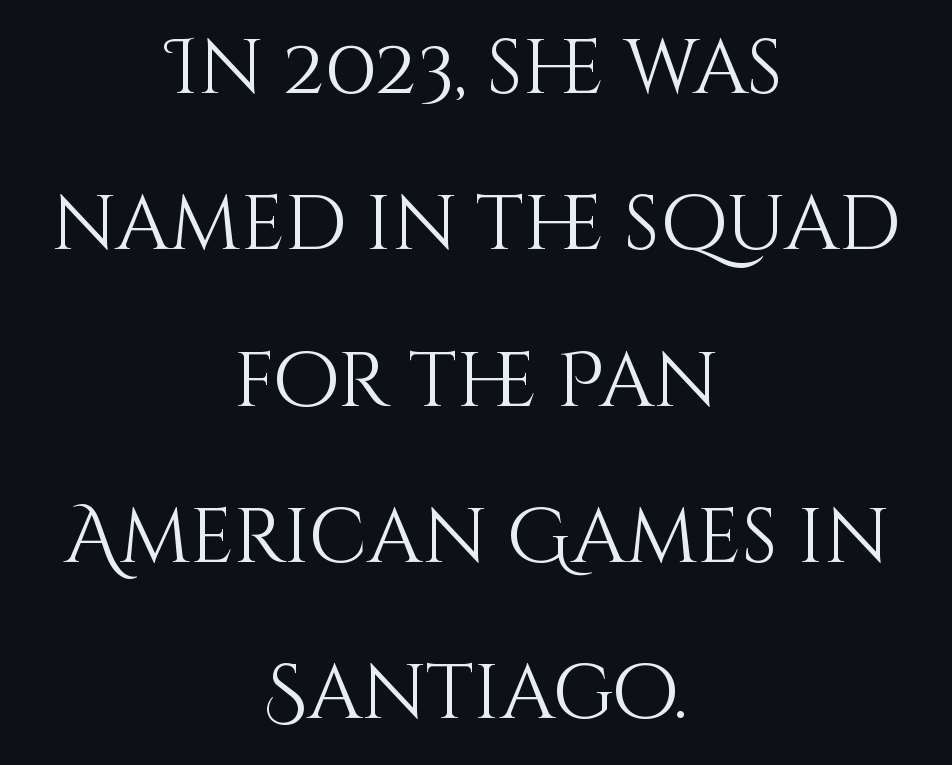
The passage shown is typed in a proportional face where columns would drift. Is the type heavy? It reads as light-to-regular instead. Posture: straight, roman, zero tilt. One-word summary of the alignment: center.
